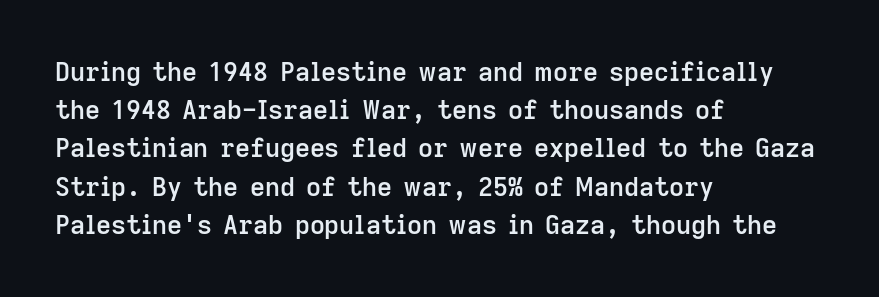
The image shows 26 px text type, upright; set left-aligned, normal line spacing (1.47x), normal letter spacing, not underlined.
